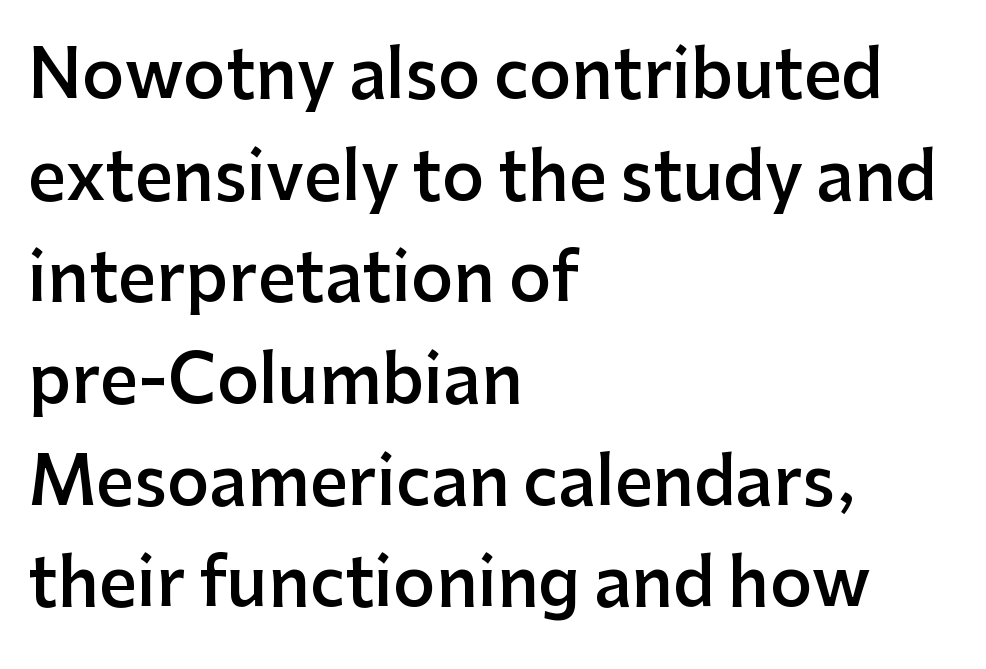
Characters remain perfectly vertical along every line. Emphasis by weight is partial: semibold. Here the designer chose a conventional face with non-uniform glyph widths. Decoration check: the copy has no underline.
